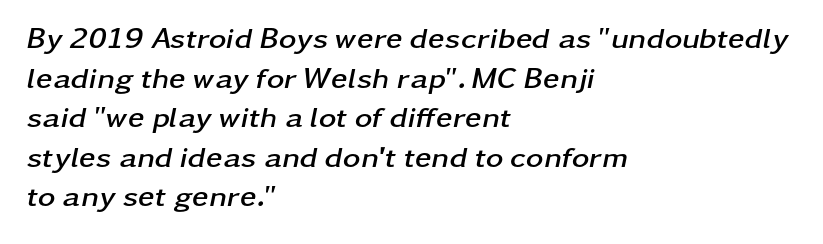
Q: Is the text bold? A: Yes.
Q: Is the text italic (slanted)? A: Yes, it leans right by about 11 degrees.
Q: Is the text underlined? A: No.
Q: How is the paragraph aligned? A: Left-aligned.
Q: Is the spacing between letters normal or unusually wide? A: Normal.
Q: Is the spacing between lines tight, normal or loose? A: Normal.
Q: Width (condensed, normal, or wide)? A: Wide.
Q: Stroke contrast? A: Low.
Q: x-height? A: Medium.
Q: Monospaced? A: No.
